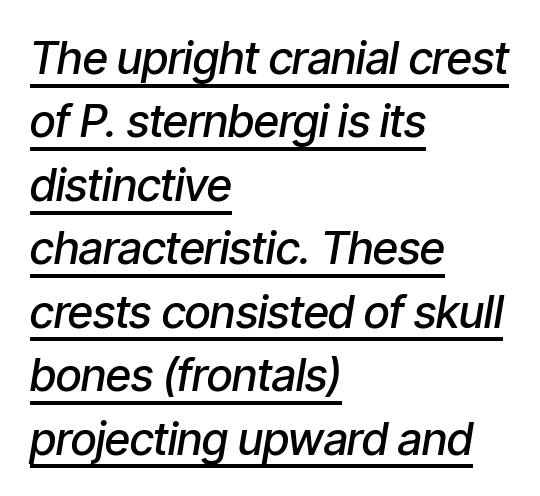
Underline: present. Designer's note — italics engaged. Rows of type keep a routine distance in the vertical direction. The typesetter chose a ragged-right arrangement here.
